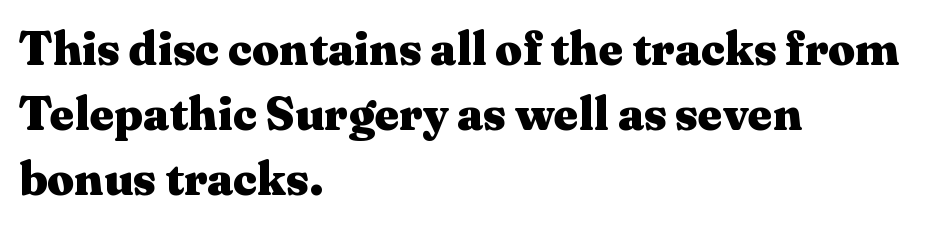
The image shows 47 px heavy, wide serif type, upright; set left-aligned, normal line spacing (1.38x), normal letter spacing, not underlined; medium stroke contrast and a medium x-height.
